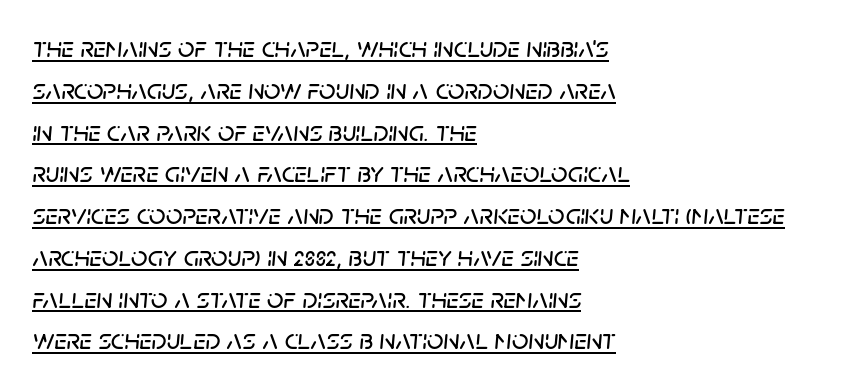
Q: Is the text italic (slanted)? A: Yes, it leans right by about 5 degrees.
Q: Is the text underlined? A: Yes.
Q: How is the paragraph aligned? A: Left-aligned.
Q: Is the spacing between letters normal or unusually wide? A: Normal.
Q: Is the spacing between lines tight, normal or loose? A: Normal.
Q: Width (condensed, normal, or wide)? A: Normal.
Q: Stroke contrast? A: Low.
Q: x-height? A: Large.
Q: Monospaced? A: No.
